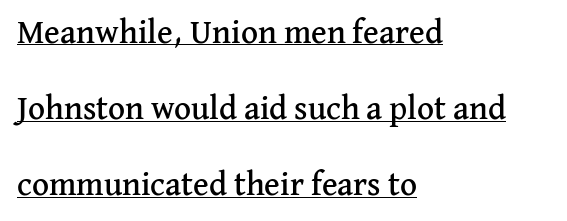
{"serif": "yes", "italic": "no", "width": "normal", "stroke_contrast": "medium", "x_height": "medium", "monospaced": "no", "underline": "yes", "align": "left", "line_spacing": "loose", "line_spacing_ratio": 2.31, "letter_spacing": "normal", "letter_spacing_em": 0.0, "glyph_px": 33}
